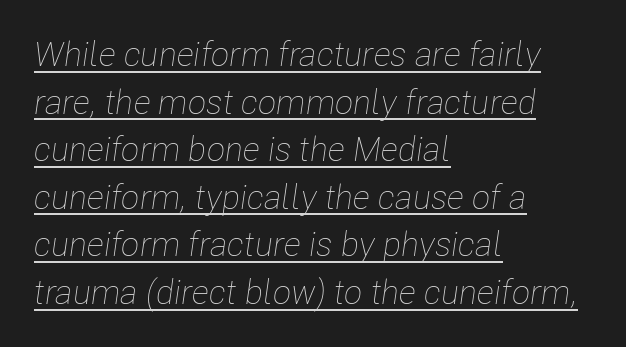
Ink coverage per letter is moderate at most. Is the letter spacing exaggerated? No — it looks like the ordinary default. Is there much room between lines? A standard amount, neither cramped nor airy. The paragraph shown leans on its left margin.
